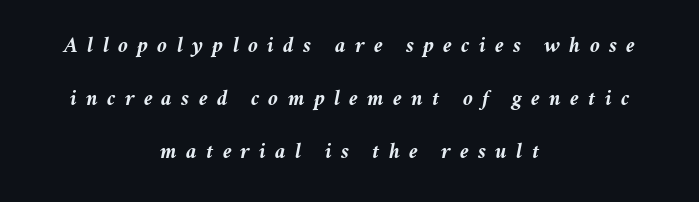
Just letters on the line, the space beneath them empty. On the weight axis this lands at bold, roughly 700. The glyphs look as if they've been sheared to an angle. The lines in this sample share a center point and differ in where they start and stop. The gaps between neighbouring characters are conspicuously large.
